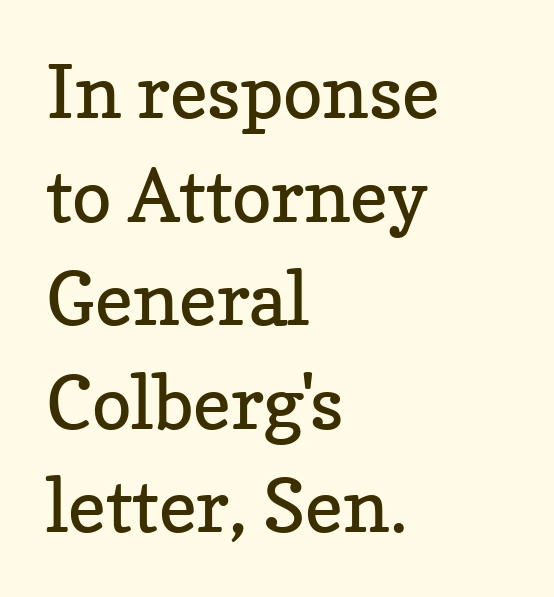
There is no visible air inserted between adjacent glyphs. You can tell it's not italic because the verticals are truly vertical. These lines are rendered in a variable-pitch font. The lines in this sample share a left origin and differ only in where they stop. Old-style or modern, the face here clearly has serifs. Vertical stems look standard width or narrower in stroke.
